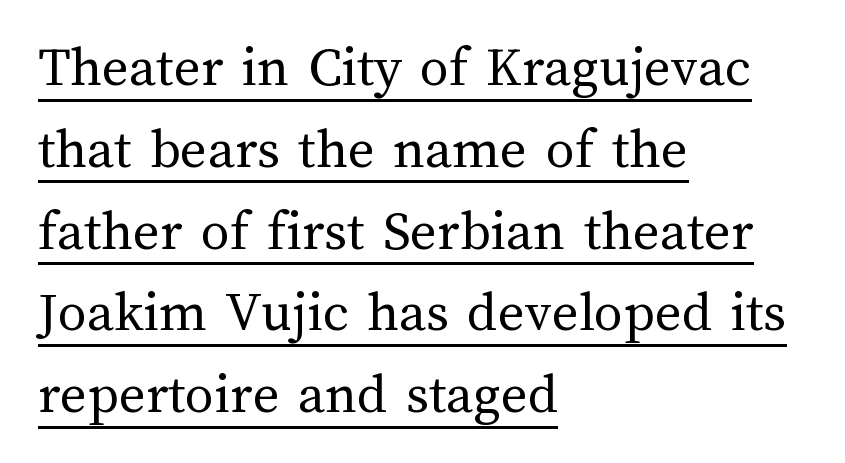
Quick note: not italic, upright. Spacing between characters is what you'd get straight out of the box. Normally led — the rows are evenly, conventionally spaced. This sample has the flowing, uneven cadence of proportional lettering. Does the copy run flush right? No — it runs flush left. A quiet, ordinary-to-light weight characterises the typeface.
